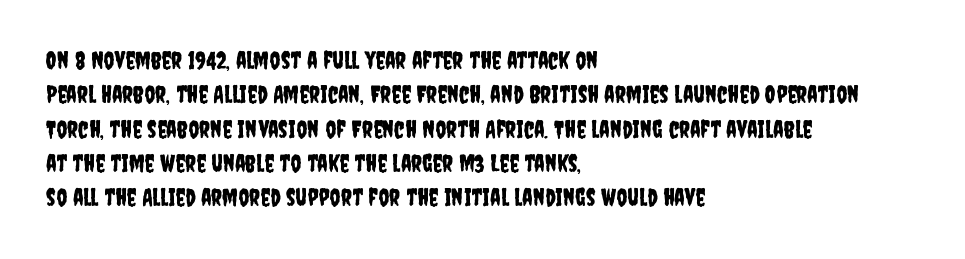
The image shows 24 px text type, upright; set left-aligned, normal line spacing (1.43x), normal letter spacing, not underlined.
